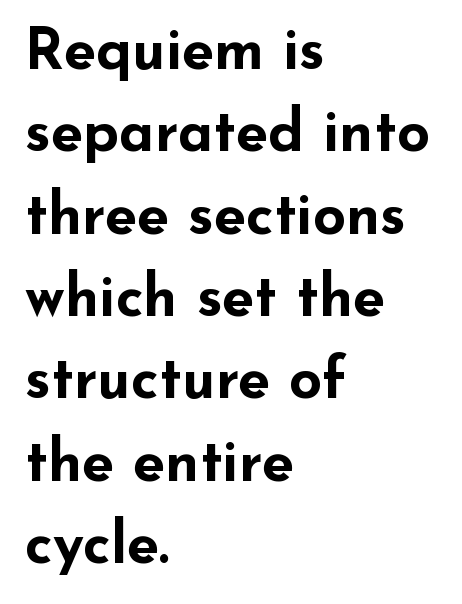
Q: Is the text bold? A: Yes.
Q: Is the text italic (slanted)? A: No, it is upright.
Q: Is the typeface a serif or a sans-serif typeface? A: Sans-serif.
Q: Is the text underlined? A: No.
Q: How is the paragraph aligned? A: Left-aligned.
Q: Is the spacing between letters normal or unusually wide? A: Normal.
Q: Is the spacing between lines tight, normal or loose? A: Normal.
Q: Width (condensed, normal, or wide)? A: Wide.
Q: Stroke contrast? A: Low.
Q: x-height? A: Small.
Q: Monospaced? A: No.
